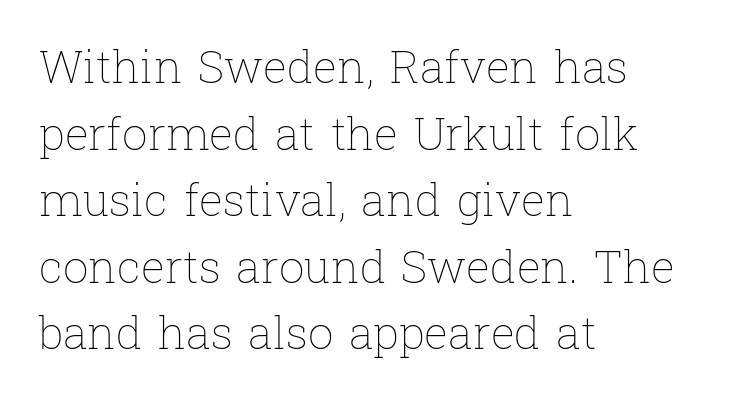
The lines sit at an ordinary, default distance from one another. Beneath every word, the page is bare. Which margin do the lines hug? The left one — the right edge is uneven. The passage shown is typed in a proportional face where columns would drift. Inter-character spacing is left at the font's built-in metrics.
